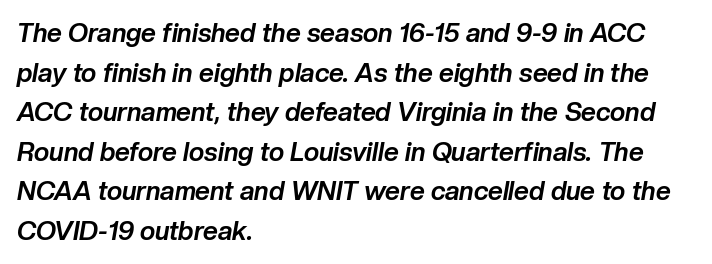
The image shows 26 px bold type, italic (leaning right); set left-aligned, normal line spacing (1.52x), normal letter spacing, not underlined.
